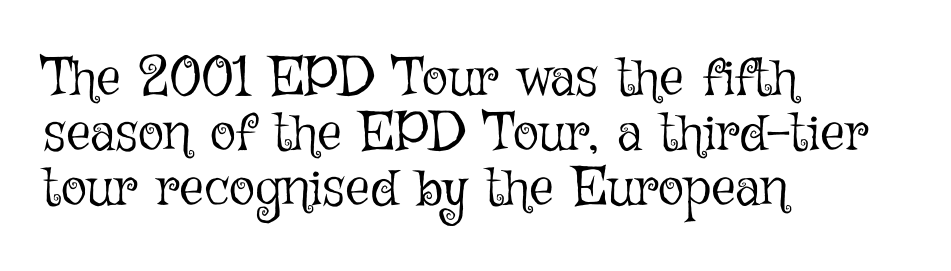
The image shows 54 px light type, upright; set left-aligned, tight line spacing (1.02x), normal letter spacing, not underlined; low stroke contrast and a medium x-height.
